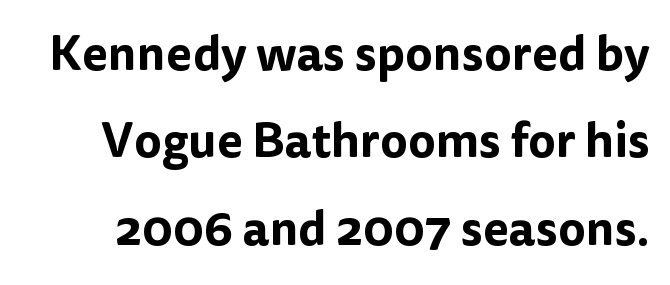
{"serif": "no", "italic": "no", "width": "normal", "stroke_contrast": "low", "x_height": "medium", "monospaced": "no", "underline": "no", "line_spacing_ratio": 1.82, "letter_spacing": "normal", "letter_spacing_em": 0.0, "glyph_px": 48}
